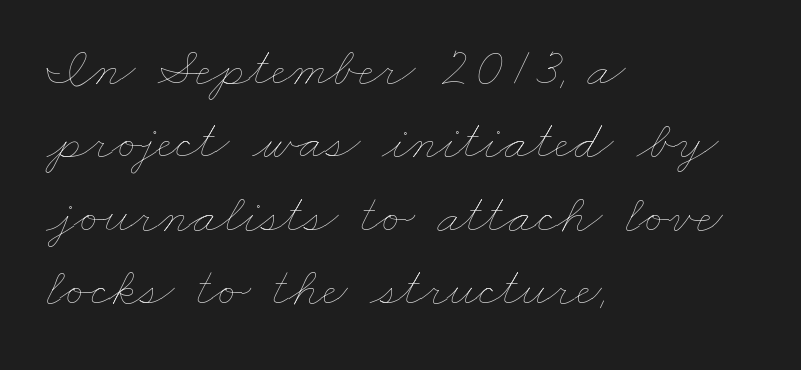
Q: Is the text bold? A: No.
Q: Is the text underlined? A: No.
Q: How is the paragraph aligned? A: Left-aligned.
Q: Is the spacing between letters normal or unusually wide? A: Normal.
Q: Is the spacing between lines tight, normal or loose? A: Normal.
Q: Width (condensed, normal, or wide)? A: Wide.
Q: Stroke contrast? A: Low.
Q: x-height? A: Small.
Q: Monospaced? A: No.
